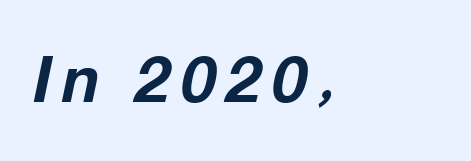
The font is running at its bold setting. The face used here is proportionally spaced, like ordinary book or web type. Nobody drew a line under any word here. Every character sits at an angle, as italics do.
